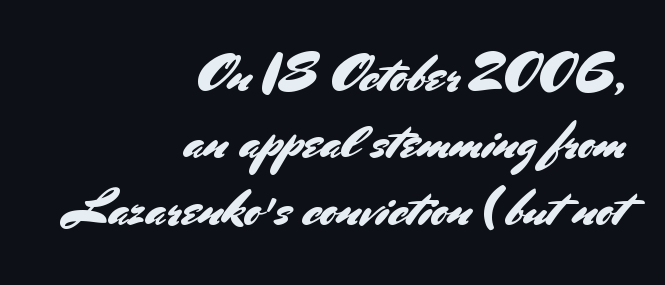
The image shows 51 px sans-serif type; set right-aligned, normal line spacing (1.31x), normal letter spacing, not underlined; medium stroke contrast and a small x-height.
